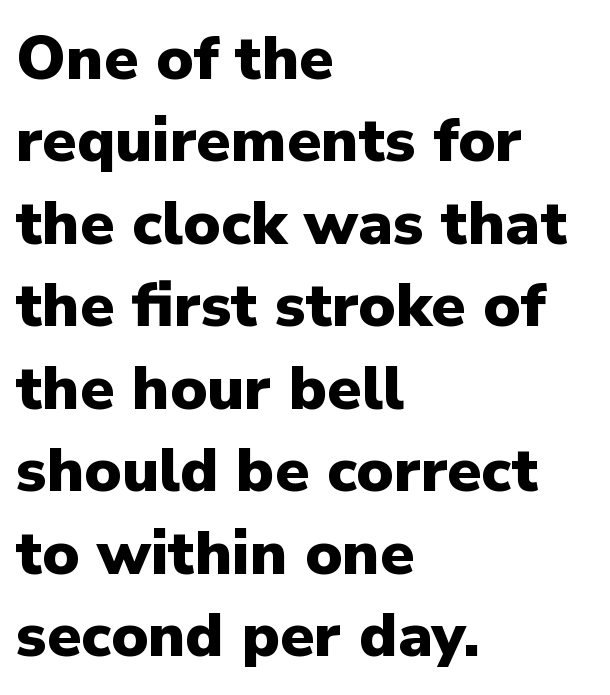
Unlike a traditional serif, this face leaves its strokes unadorned. One-word summary of the alignment: left. Plain, unruled lines of type. Does the weight exceed regular? Yes, all the way to bold. Honestly, the letter spacing is just normal — you wouldn't notice it. Think of a printed novel: that variable character pitch is what you see here.
